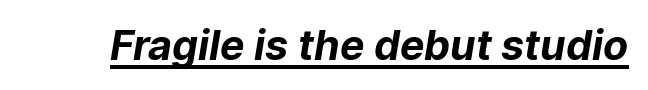
{"serif": "no", "bold": "yes", "weight": "bold", "width": "normal", "stroke_contrast": "low", "x_height": "medium", "monospaced": "no", "underline": "yes", "letter_spacing": "normal", "letter_spacing_em": 0.0, "glyph_px": 41}
